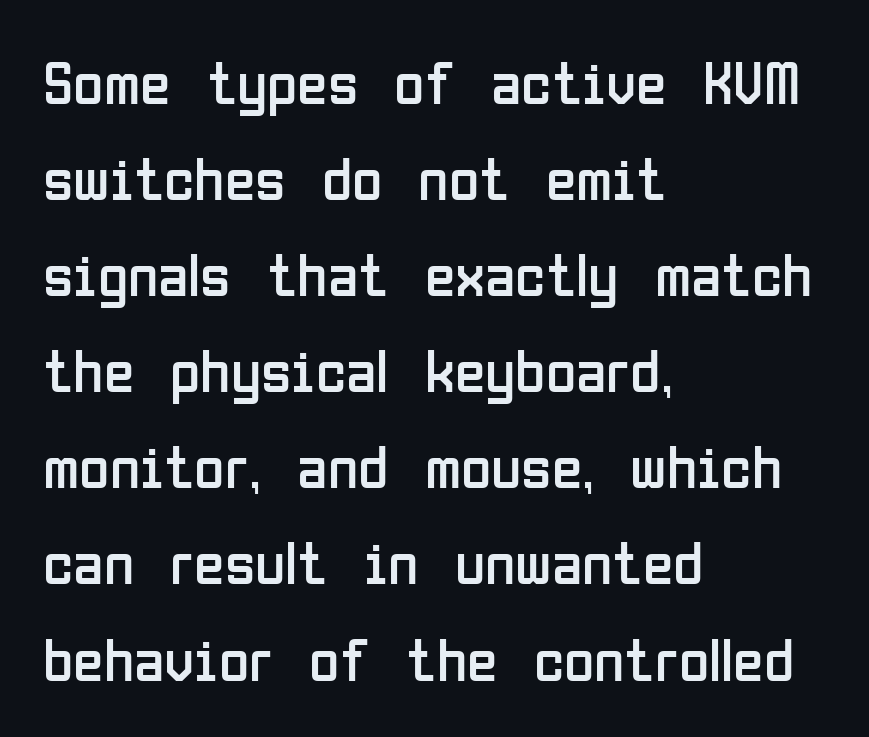
{"serif": "no", "italic": "no", "bold": "no", "weight": "regular", "width": "condensed", "stroke_contrast": "low", "x_height": "medium", "monospaced": "no", "underline": "no", "align": "left", "line_spacing": "normal", "line_spacing_ratio": 1.55, "letter_spacing": "normal", "letter_spacing_em": 0.0, "glyph_px": 62}
